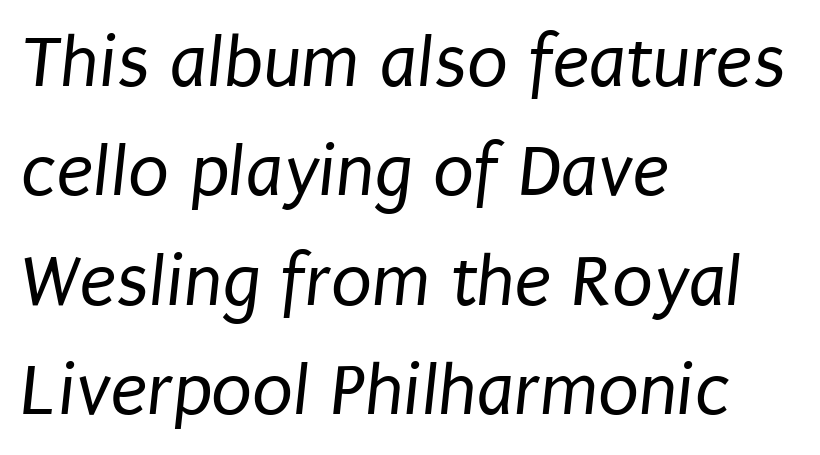
Think of a printed novel: that variable character pitch is what you see here. Inter-character spacing is left at the font's built-in metrics. The passage shown is typeset with a sans-serif family. Stem width sits at or under what a default text font uses. Notice how the passage keeps a crisp vertical edge on the left only. In terms of leading, this rendering sits right in the middle.
